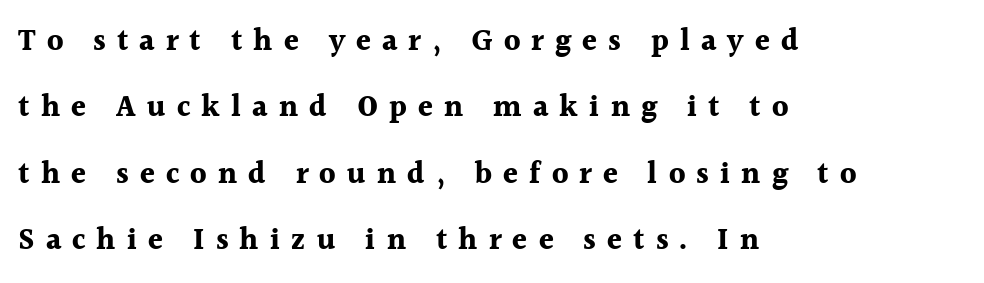
The image shows 30 px bold serif type, upright; set left-aligned, loose line spacing (2.21x), unusually wide letter spacing (+0.37 em), not underlined; a medium x-height.
